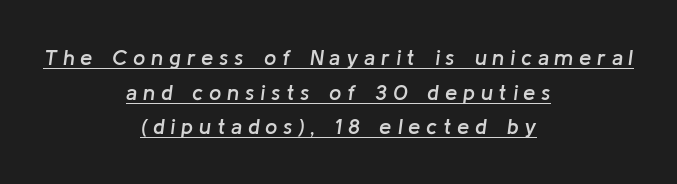
Honestly, the row spacing looks completely unremarkable. This rendering uses center alignment, leaving both contours irregular but symmetric. Emphasis is given by a line drawn under the lettering. Bold? Not quite — semibold, heavier than regular but stopping short.
